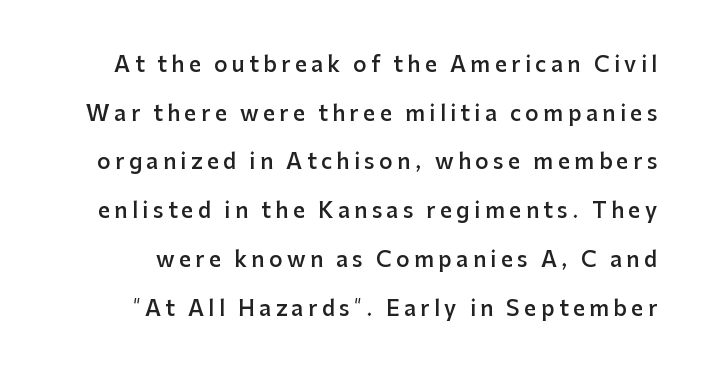
The image shows 21 px text type, upright; set loose line spacing (2.32x), unusually wide letter spacing (+0.21 em), not underlined.
